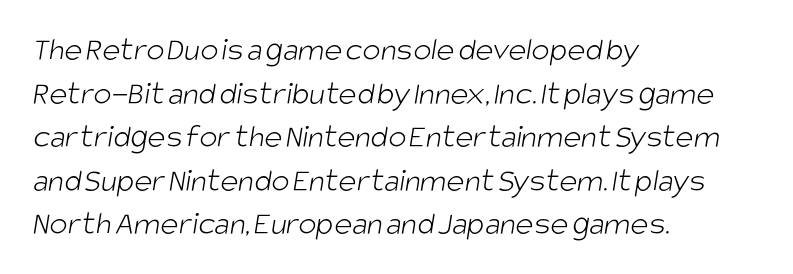
The image shows 34 px light, condensed sans-serif type; set left-aligned, normal line spacing (1.28x), normal letter spacing, not underlined; low stroke contrast and a large x-height.
